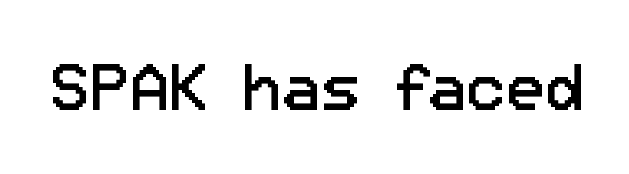
Q: Is the text bold? A: No.
Q: Is the text italic (slanted)? A: No, it is upright.
Q: Is the typeface a serif or a sans-serif typeface? A: Sans-serif.
Q: Is the text underlined? A: No.
Q: Is the spacing between letters normal or unusually wide? A: Normal.
Q: Width (condensed, normal, or wide)? A: Normal.
Q: Stroke contrast? A: Low.
Q: x-height? A: Medium.
Q: Monospaced? A: No.
